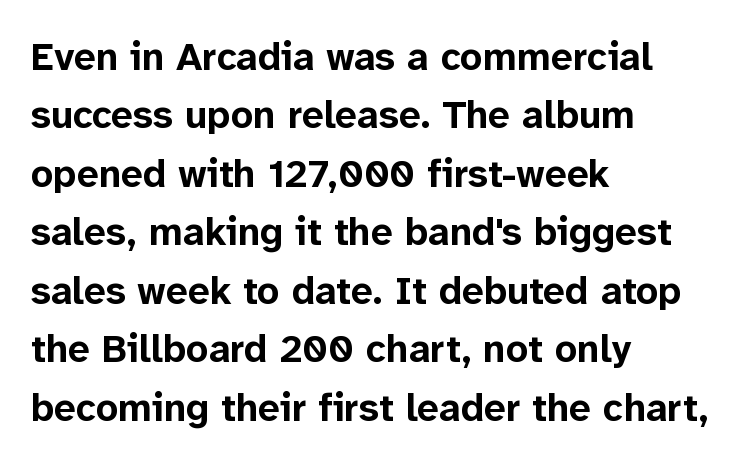
The image shows 39 px bold sans-serif type, upright; set left-aligned, normal line spacing (1.5x), normal letter spacing, not underlined; low stroke contrast and a medium x-height.
